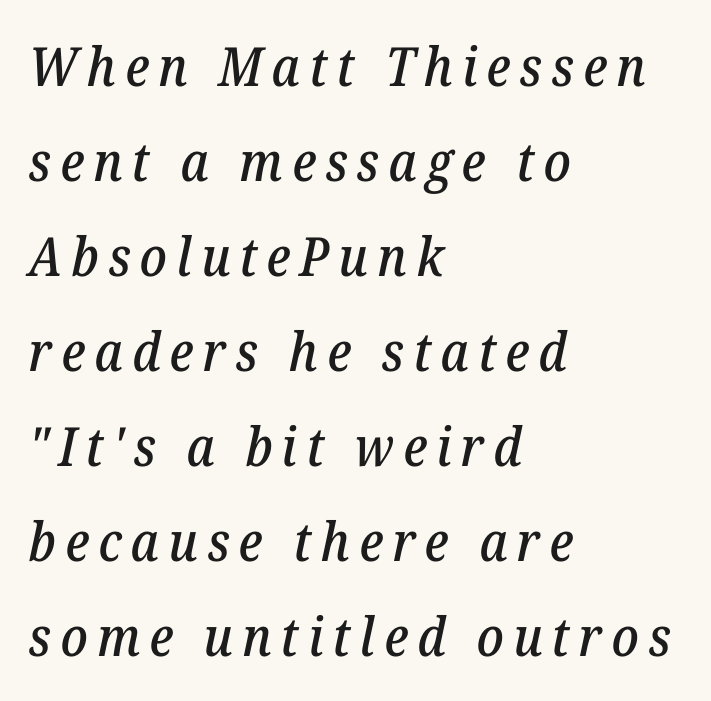
{"serif": "yes", "italic": "yes", "lean": "right", "slant_degrees": 12, "width": "normal", "stroke_contrast": "low", "x_height": "medium", "monospaced": "no", "underline": "no", "align": "left", "line_spacing_ratio": 1.76, "glyph_px": 54}
